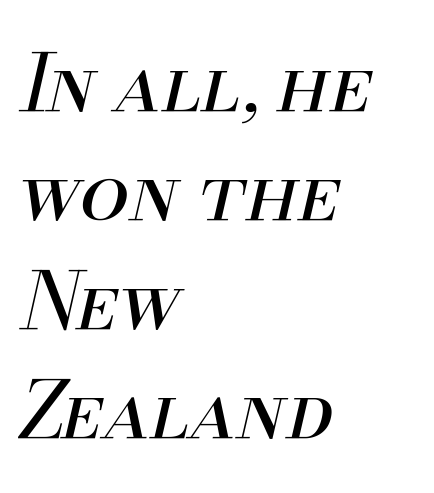
Italic: yes, the glyphs are oblique. The passage shown stacks its lines at a standard gap. Is the stroke heavy? The answer is a plain regular-or-lighter. The face used here is proportionally spaced, like ordinary book or web type. Visually the block forms a straight wall on the left and a jagged coastline on the right.
